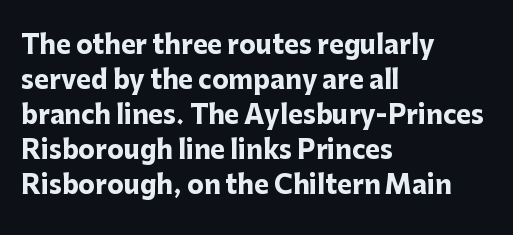
Nope, not italic — everything's standing straight. Regular leading. Teacher's note: observe the even left margin — that is flush-left alignment. The space beneath each line is pristine and unruled. Glyph-to-glyph distance matches everyday printed text.
